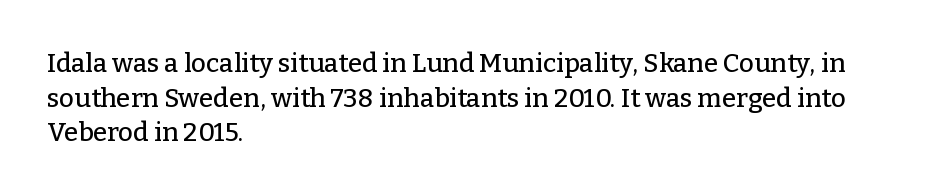
The image shows 26 px text type, upright; set left-aligned, normal line spacing (1.33x), normal letter spacing, not underlined.
